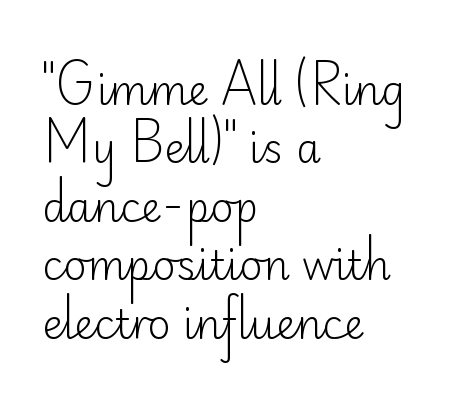
{"serif": "no", "italic": "no", "bold": "no", "weight": "light", "width": "normal", "stroke_contrast": "low", "x_height": "small", "monospaced": "no", "underline": "no", "align": "left", "line_spacing": "normal", "line_spacing_ratio": 1.46, "letter_spacing": "normal", "letter_spacing_em": 0.0, "glyph_px": 40}
